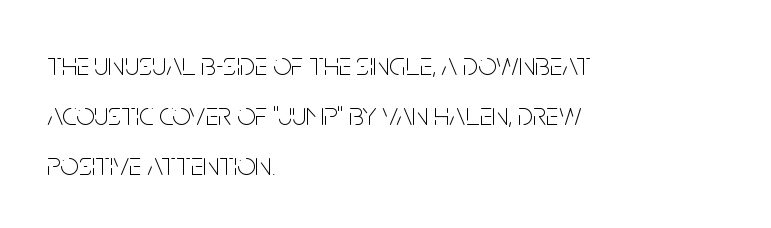
A classic flush-left, rag-right setting is used for this passage. Clear beneath every line of the passage. What's the leading like? Ordinary, nothing unusual. Stroke terminals: plain, sans-serif. Designer's note — italics off, roman on.
